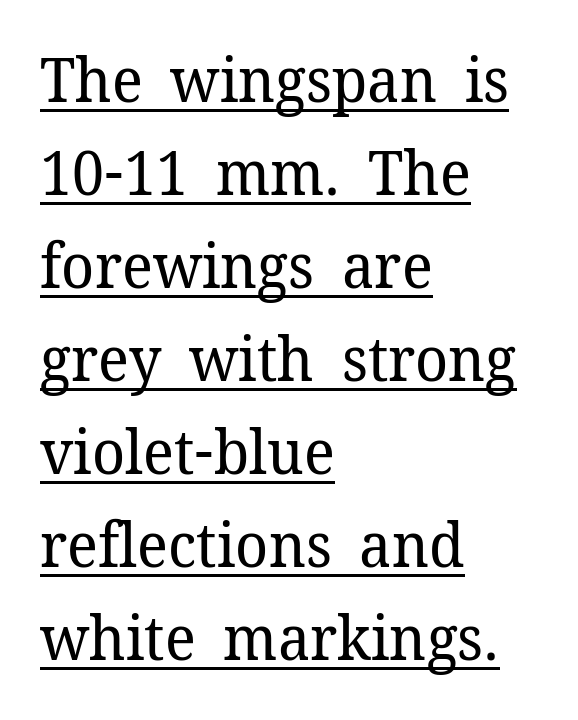
The image shows 62 px regular-weight serif type, upright; set left-aligned, normal line spacing (1.5x), normal letter spacing, underlined; low stroke contrast and a medium x-height.
